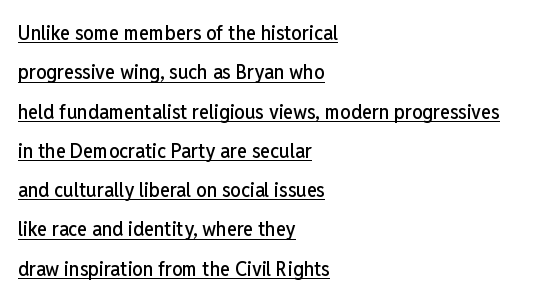
The image shows 21 px text type, upright; set left-aligned, line spacing 1.87x, normal letter spacing, underlined.
